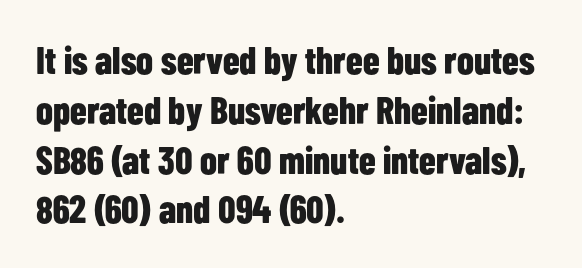
Honestly, the letter spacing is just normal — you wouldn't notice it. Descenders are the only things crossing below the line. In terms of leading, this rendering sits right in the middle. Each letter keeps its own natural width here, so spacing adapts to shape. The axis of the letterforms is exactly vertical. Heft: maximum for text — a bold.
